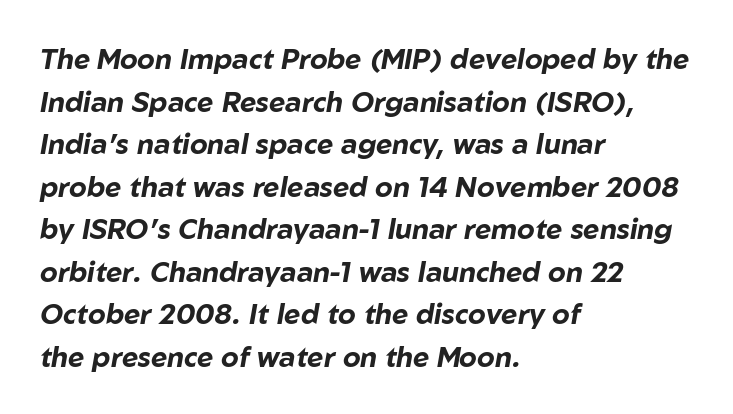
{"italic": "yes", "lean": "right", "slant_degrees": 10, "bold": "yes", "weight": "bold", "width": "normal", "stroke_contrast": "low", "x_height": "medium", "monospaced": "no", "underline": "no", "align": "left", "line_spacing": "normal", "line_spacing_ratio": 1.52, "letter_spacing": "normal", "letter_spacing_em": 0.0, "glyph_px": 28}
